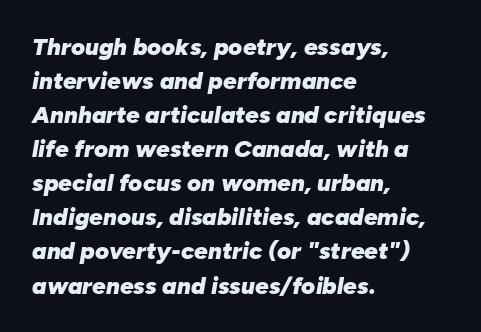
Rendered with sloped, italic letterforms. These lines stack with their left ends in a neat column. Notice how thick the strokes are: this is what a full bold looks like. Lines of text with bare space underneath. The vertical gap from one line to the next is medium.
